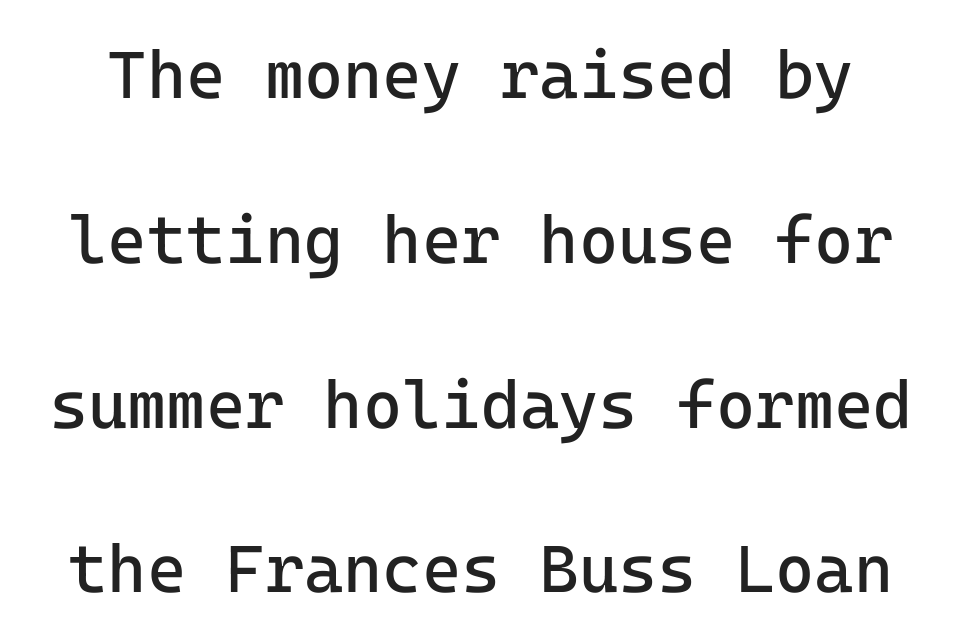
Each letter, wide or thin by design, is forced into the same width here. Summary of weight: not heavy and not bold. When letters stand straight like this, we call the style roman or upright. Clear beneath every line of the passage. Honestly, the rows look like they've been pulled way apart. The letters sit at their default tracking, neither squeezed nor spread.
